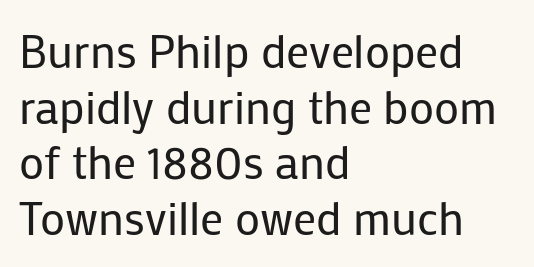
The compositor pushed each line to the left boundary. In terms of posture, this sample is upright. This rendering features lettering with no underline. Weight: not bold — regular or lighter. Caption: standard tracking, unaltered.
